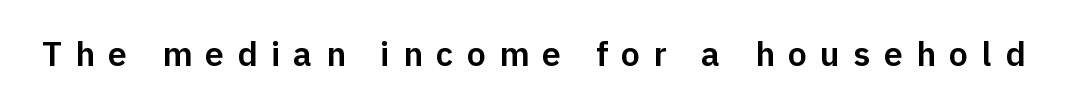
{"serif": "no", "italic": "no", "width": "normal", "stroke_contrast": "low", "x_height": "medium", "monospaced": "no", "underline": "no", "letter_spacing": "wide", "letter_spacing_em": 0.39, "glyph_px": 34}
